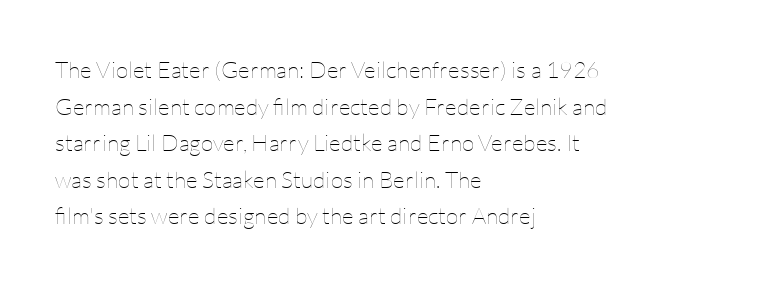
Q: Is the text bold? A: No.
Q: Is the text italic (slanted)? A: No, it is upright.
Q: Is the text underlined? A: No.
Q: How is the paragraph aligned? A: Left-aligned.
Q: Is the spacing between letters normal or unusually wide? A: Normal.
Q: Is the spacing between lines tight, normal or loose? A: Normal.
